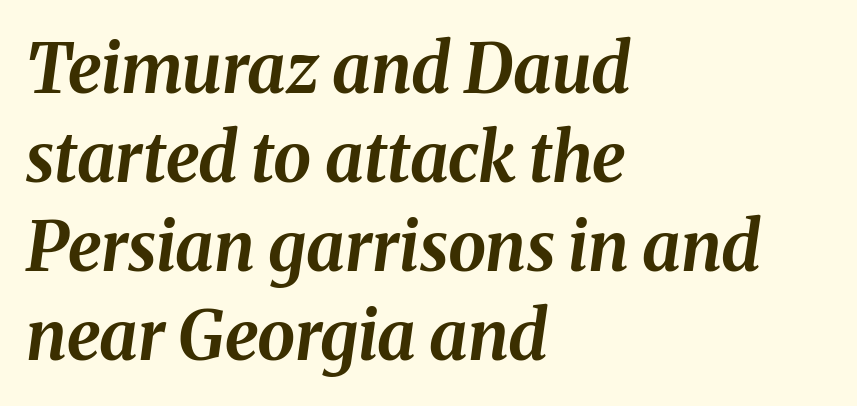
Q: Is the text bold? A: Yes.
Q: Is the text italic (slanted)? A: Yes, it leans right by about 8 degrees.
Q: Is the text underlined? A: No.
Q: How is the paragraph aligned? A: Left-aligned.
Q: Is the spacing between letters normal or unusually wide? A: Normal.
Q: Is the spacing between lines tight, normal or loose? A: Normal.
Q: Width (condensed, normal, or wide)? A: Normal.
Q: Stroke contrast? A: Medium.
Q: x-height? A: Medium.
Q: Monospaced? A: No.
